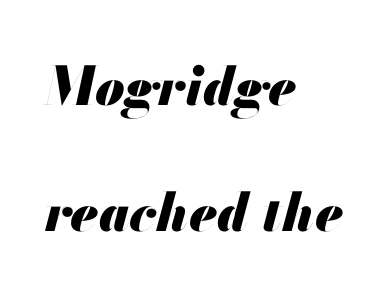
Q: Is the text bold? A: Yes.
Q: Is the text italic (slanted)? A: Yes, it leans right by about 13 degrees.
Q: Is the text underlined? A: No.
Q: How is the paragraph aligned? A: Left-aligned.
Q: Is the spacing between letters normal or unusually wide? A: Normal.
Q: Is the spacing between lines tight, normal or loose? A: Loose.
Q: Width (condensed, normal, or wide)? A: Normal.
Q: Stroke contrast? A: Medium.
Q: x-height? A: Small.
Q: Monospaced? A: No.
